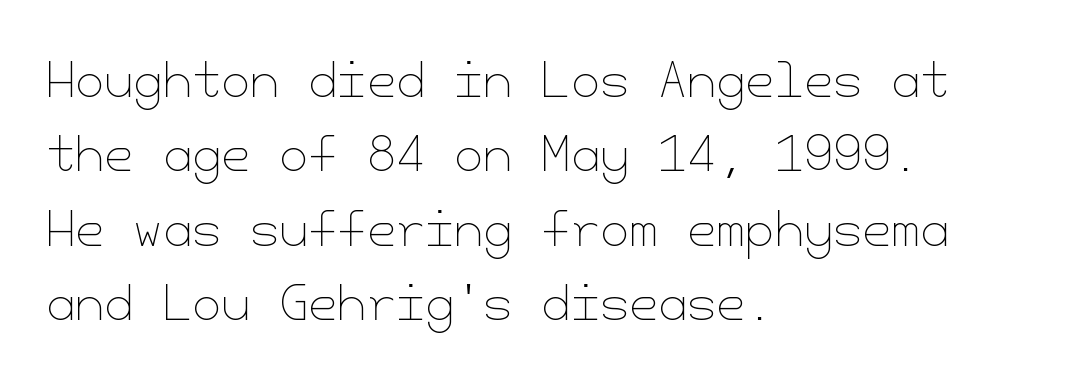
{"italic": "no", "bold": "no", "weight": "thin", "width": "normal", "stroke_contrast": "low", "x_height": "small", "underline": "no", "align": "left", "line_spacing": "normal", "line_spacing_ratio": 1.58, "letter_spacing": "normal", "letter_spacing_em": 0.0, "glyph_px": 47}
